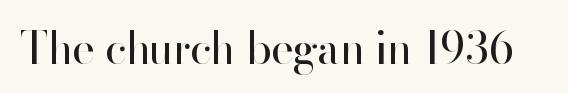
Spacing between characters is what you'd get straight out of the box. The characters display no serif detailing; their extremities are plain. These lines were composed using upright roman letters. The passage shown is typed in a proportional face where columns would drift. Counters stay open thanks to moderate or lighter strokes. Underline: absent.
